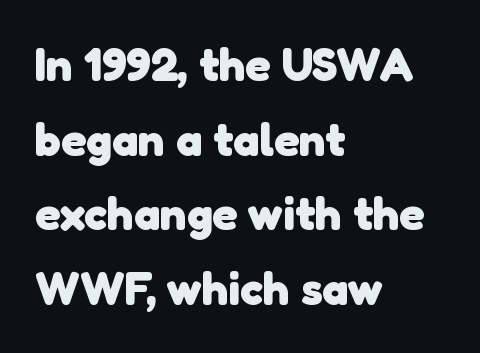
Q: Is the text bold? A: Yes.
Q: Is the typeface a serif or a sans-serif typeface? A: Sans-serif.
Q: Is the text underlined? A: No.
Q: How is the paragraph aligned? A: Left-aligned.
Q: Is the spacing between letters normal or unusually wide? A: Normal.
Q: Is the spacing between lines tight, normal or loose? A: Normal.
Q: Width (condensed, normal, or wide)? A: Normal.
Q: Stroke contrast? A: Low.
Q: x-height? A: Medium.
Q: Monospaced? A: No.
